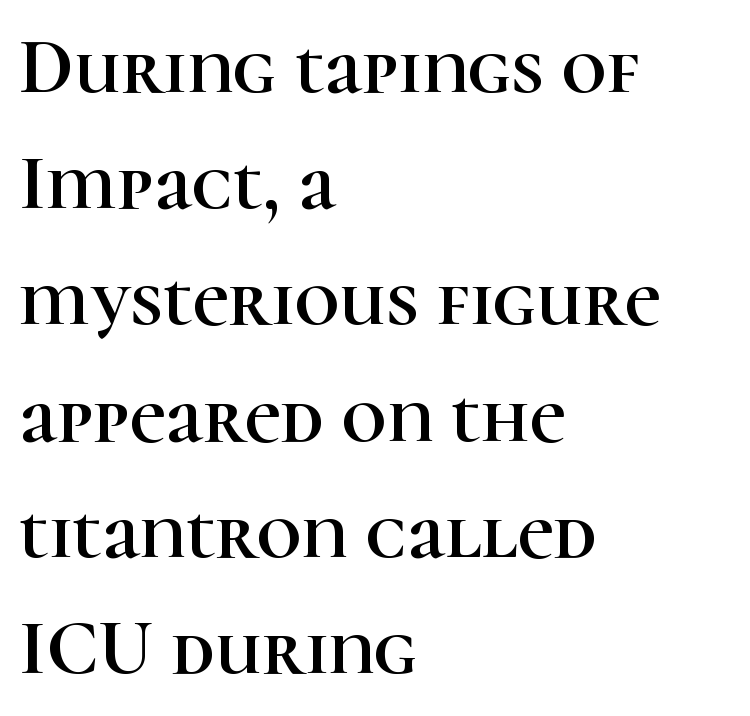
{"serif": "yes", "italic": "no", "width": "normal", "stroke_contrast": "high", "x_height": "medium", "monospaced": "no", "underline": "no", "align": "left", "line_spacing": "normal", "line_spacing_ratio": 1.49, "letter_spacing": "normal", "letter_spacing_em": 0.0, "glyph_px": 78}
